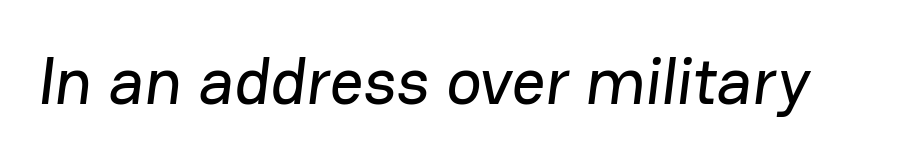
{"serif": "no", "width": "normal", "stroke_contrast": "low", "x_height": "medium", "monospaced": "no", "underline": "no", "letter_spacing": "normal", "letter_spacing_em": 0.0, "glyph_px": 66}
